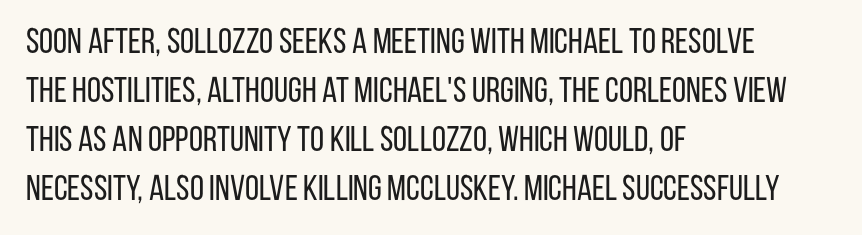
Underlining? Definitely not there. The leading is moderate, giving the passage an even texture. Tall strokes in this sample are plumb rather than angled. The passage shown is typeset with a sans-serif family.
